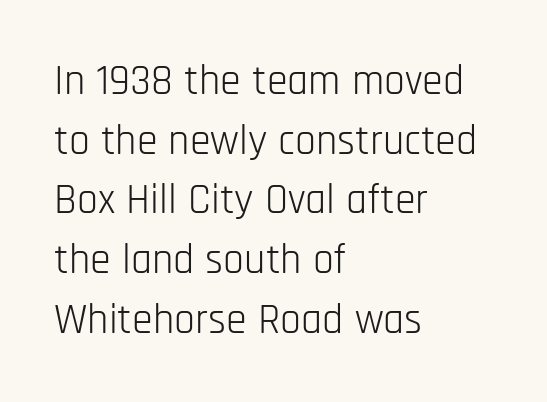
The image shows 42 px light, condensed sans-serif type, upright; set left-aligned, normal line spacing (1.42x), normal letter spacing, not underlined; low stroke contrast and a large x-height.
